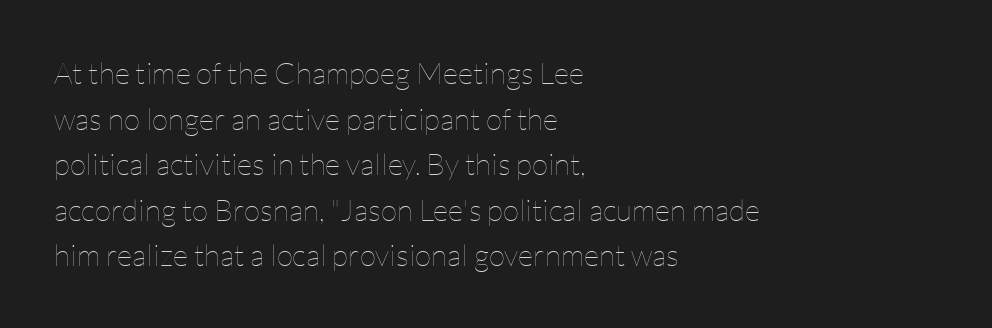
Here the designer chose a conventional face with non-uniform glyph widths. Every character sits straight up, as roman type does. Reading down the block, your eye returns to a fixed left position each line. The foot of each line stays bare and open. Each stroke keeps to a modest, everyday thickness or less.
